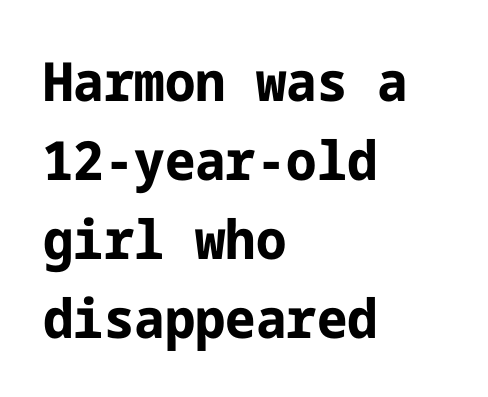
This sample uses plain, unmodified letter spacing. The face used here is a sans, in the tradition of grotesques and geometrics. Left-aligned paragraph, ragged on the right. The foot of each line stays bare and open. What's the leading like? Ordinary, nothing unusual.
